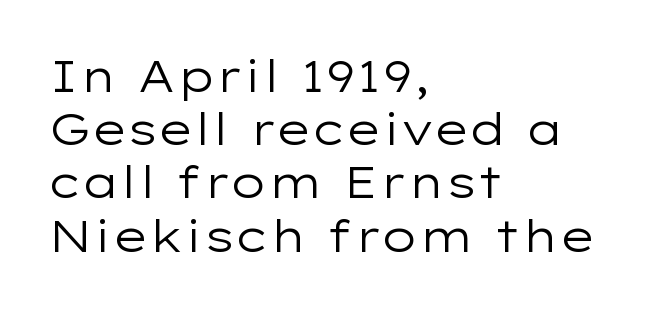
The image shows 44 px regular-weight, wide sans-serif type, upright; set left-aligned, line spacing 1.21x, normal letter spacing, not underlined; low stroke contrast and a medium x-height.
